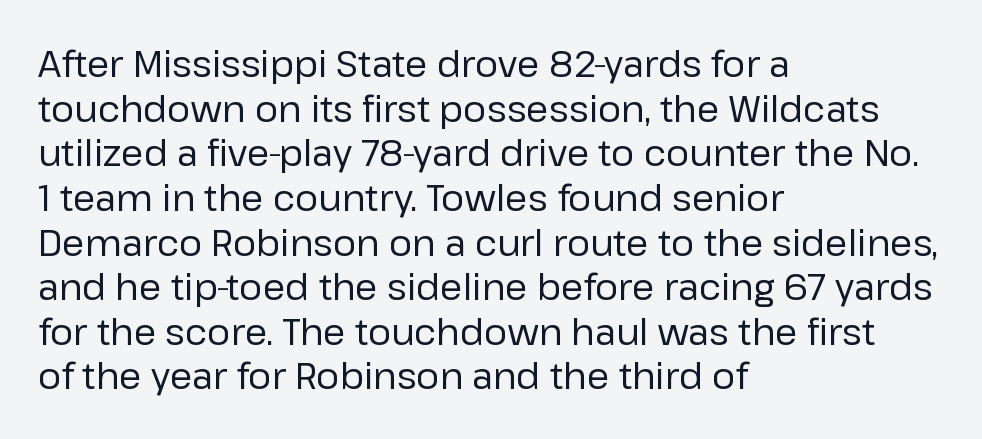
The image shows 36 px regular-weight sans-serif type, upright; set left-aligned, line spacing 1.24x, normal letter spacing, not underlined; low stroke contrast and a medium x-height.
